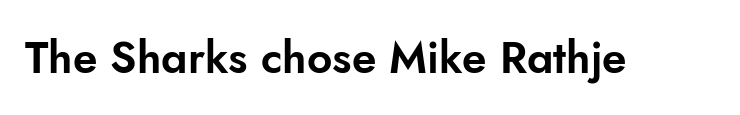
Q: Is the text italic (slanted)? A: No, it is upright.
Q: Is the typeface a serif or a sans-serif typeface? A: Sans-serif.
Q: Is the text underlined? A: No.
Q: Is the spacing between letters normal or unusually wide? A: Normal.
Q: Width (condensed, normal, or wide)? A: Normal.
Q: Stroke contrast? A: Low.
Q: x-height? A: Small.
Q: Monospaced? A: No.
